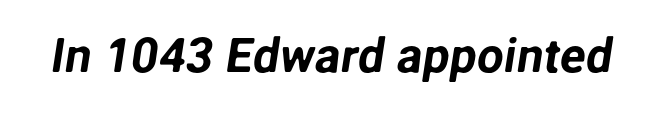
The image shows 48 px sans-serif type; set normal letter spacing, not underlined; low stroke contrast and a medium x-height.
